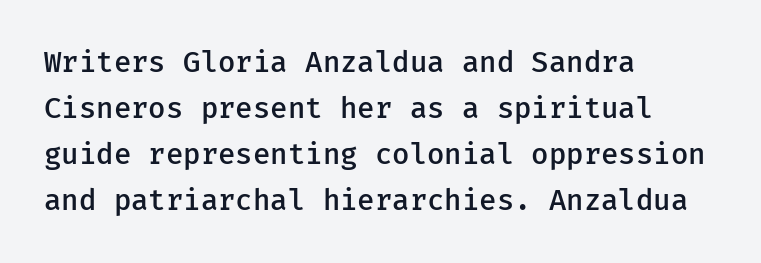
Q: Is the text bold? A: Semi-bold.
Q: Is the text italic (slanted)? A: No, it is upright.
Q: Is the typeface a serif or a sans-serif typeface? A: Sans-serif.
Q: Is the text underlined? A: No.
Q: How is the paragraph aligned? A: Left-aligned.
Q: Is the spacing between letters normal or unusually wide? A: Normal.
Q: Is the spacing between lines tight, normal or loose? A: Normal.
Q: Width (condensed, normal, or wide)? A: Normal.
Q: Stroke contrast? A: Low.
Q: x-height? A: Medium.
